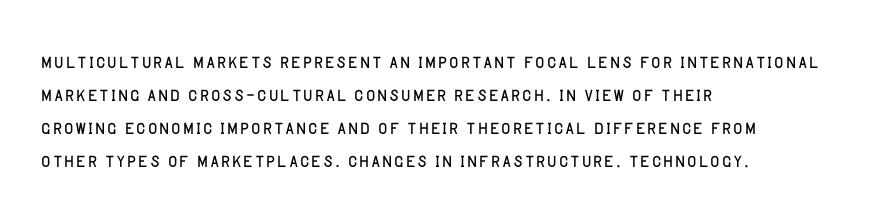
{"italic": "no", "bold": "no", "underline": "no", "align": "left", "line_spacing": "normal", "line_spacing_ratio": 1.32, "letter_spacing": "normal", "letter_spacing_em": 0.0, "glyph_px": 25}
